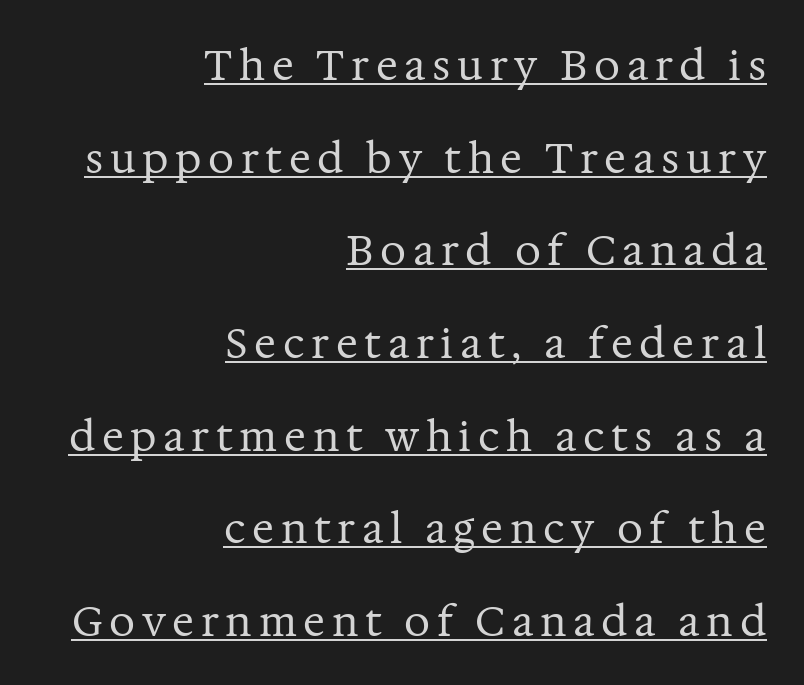
Q: Is the text bold? A: No.
Q: Is the text italic (slanted)? A: No, it is upright.
Q: Is the typeface a serif or a sans-serif typeface? A: Serif.
Q: Is the text underlined? A: Yes.
Q: How is the paragraph aligned? A: Right-aligned.
Q: Is the spacing between lines tight, normal or loose? A: Loose.
Q: Width (condensed, normal, or wide)? A: Normal.
Q: Stroke contrast? A: Medium.
Q: x-height? A: Medium.
Q: Monospaced? A: No.
